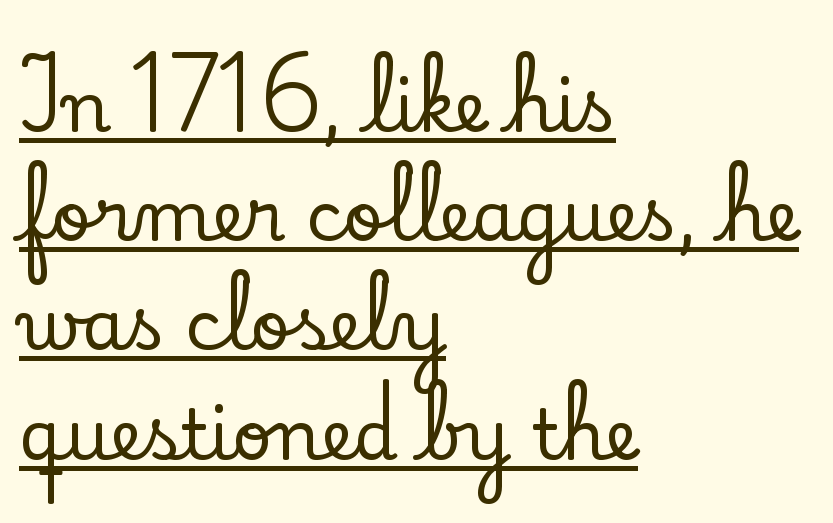
Q: Is the text italic (slanted)? A: No, it is upright.
Q: Is the typeface a serif or a sans-serif typeface? A: Serif.
Q: Is the text underlined? A: Yes.
Q: How is the paragraph aligned? A: Left-aligned.
Q: Is the spacing between letters normal or unusually wide? A: Normal.
Q: Is the spacing between lines tight, normal or loose? A: Normal.
Q: Width (condensed, normal, or wide)? A: Normal.
Q: Stroke contrast? A: Low.
Q: x-height? A: Small.
Q: Monospaced? A: No.
